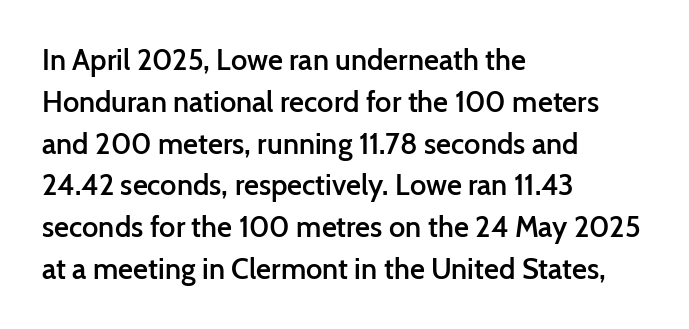
You can tell it's not italic because the verticals are truly vertical. Look at the tracking — it's just the regular setting, nothing added. Short and long lines alike share a common starting point at left. Horizontal bands of white between lines are of average thickness. Summary of weight: moderately heavy, a semibold. The passage shown is not underscored anywhere.
